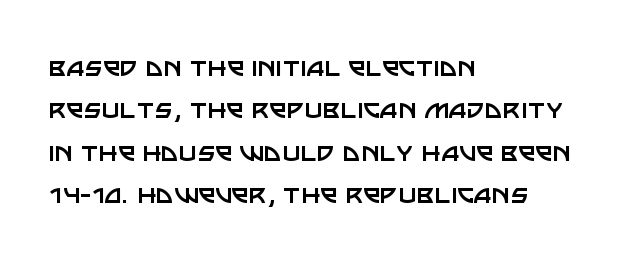
The tracking reads as untouched default to a designer's eye. How would I describe the line gaps? Plain and ordinary. A clean baseline with only descenders dipping below it. Quick note: not italic, upright. Here the designer chose a conventional face with non-uniform glyph widths.
